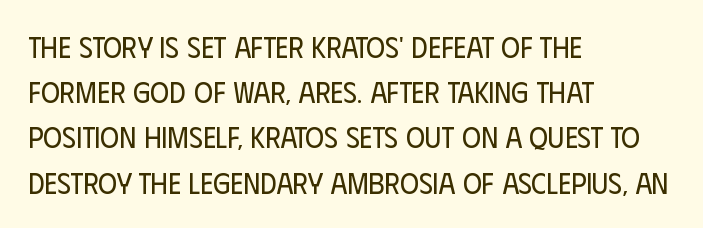
Q: Is the text bold? A: No.
Q: Is the text italic (slanted)? A: No, it is upright.
Q: Is the typeface a serif or a sans-serif typeface? A: Sans-serif.
Q: Is the text underlined? A: No.
Q: How is the paragraph aligned? A: Left-aligned.
Q: Is the spacing between letters normal or unusually wide? A: Normal.
Q: Is the spacing between lines tight, normal or loose? A: Normal.
Q: Width (condensed, normal, or wide)? A: Condensed.
Q: Stroke contrast? A: Low.
Q: x-height? A: Large.
Q: Monospaced? A: No.
